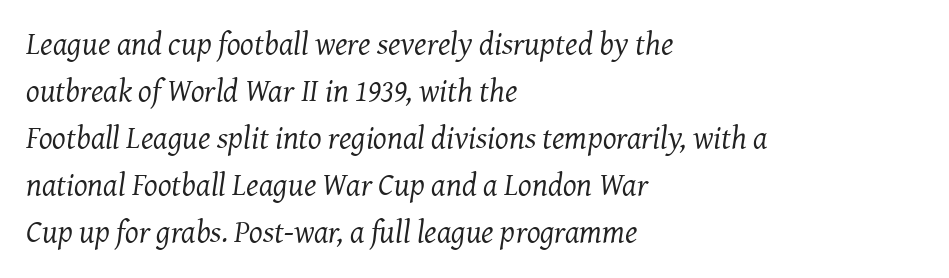
{"serif": "yes", "italic": "yes", "lean": "right", "slant_degrees": 7, "bold": "no", "weight": "regular", "width": "normal", "stroke_contrast": "medium", "x_height": "medium", "monospaced": "no", "underline": "no", "align": "left", "line_spacing": "normal", "line_spacing_ratio": 1.47, "letter_spacing": "normal", "letter_spacing_em": 0.0, "glyph_px": 32}
